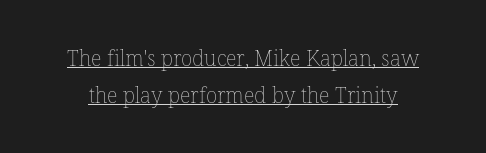
Q: Is the text bold? A: No.
Q: Is the text italic (slanted)? A: No, it is upright.
Q: Is the text underlined? A: Yes.
Q: Is the spacing between letters normal or unusually wide? A: Normal.
